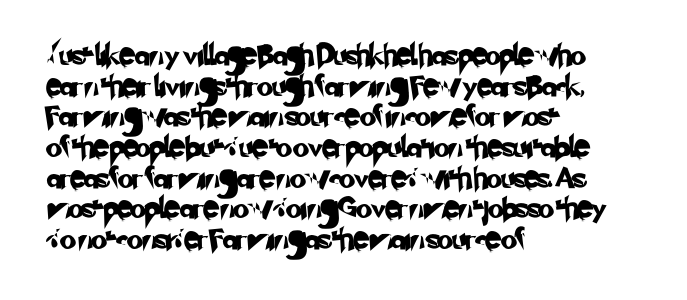
Q: Is the text underlined? A: No.
Q: How is the paragraph aligned? A: Left-aligned.
Q: Is the spacing between letters normal or unusually wide? A: Normal.
Q: Is the spacing between lines tight, normal or loose? A: Normal.
